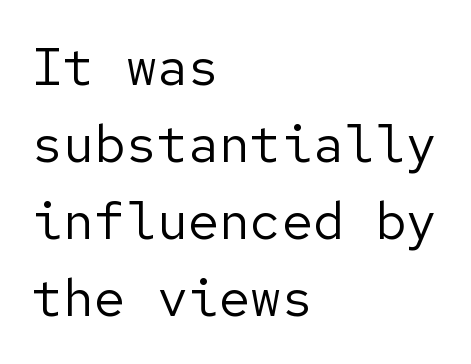
The text block is weighted toward the left margin, trailing off unevenly rightward. It's the straight-up-and-down kind of type. This is sans-serif lettering, the kind often seen on screens and signage. Each stroke keeps to a modest, everyday thickness or less. Notice how descenders clear the ascenders below comfortably — that's standard leading.
